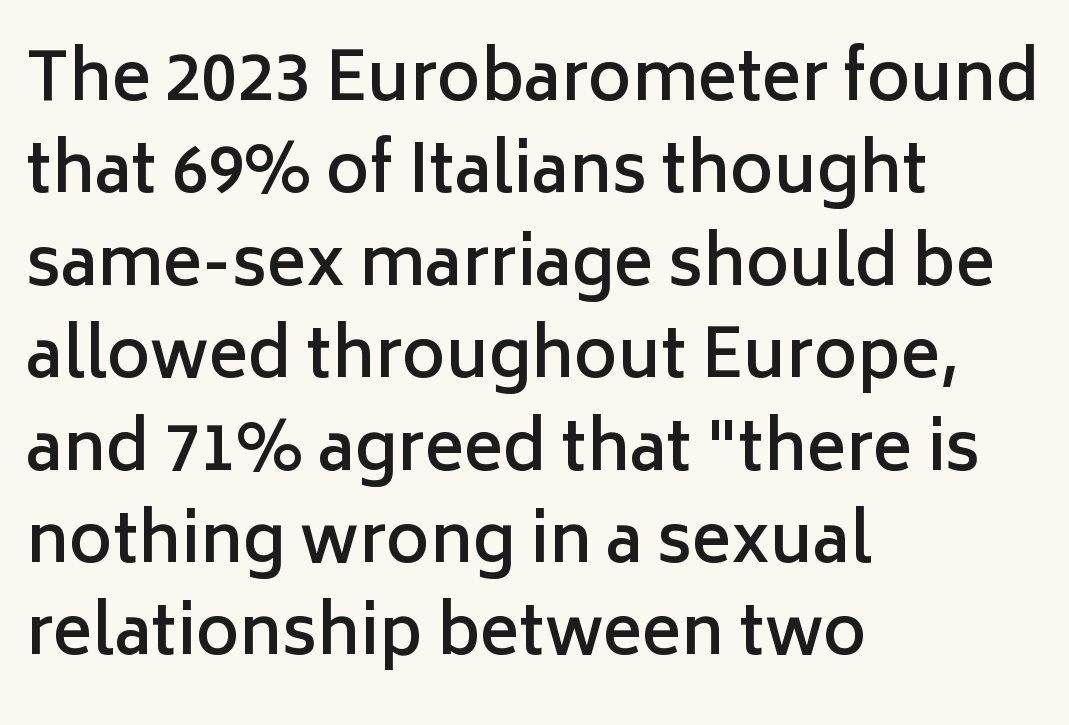
The image shows 66 px semibold sans-serif type, upright; set left-aligned, normal line spacing (1.4x), normal letter spacing, not underlined; low stroke contrast and a medium x-height.
